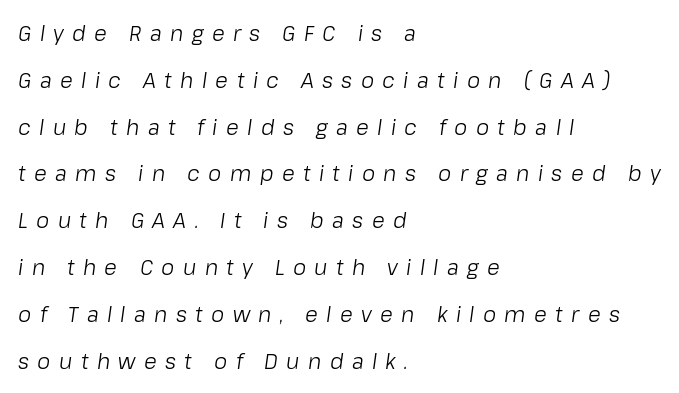
The image shows 21 px text type, italic (leaning right); set left-aligned, loose line spacing (2.23x), unusually wide letter spacing (+0.4 em), not underlined.
